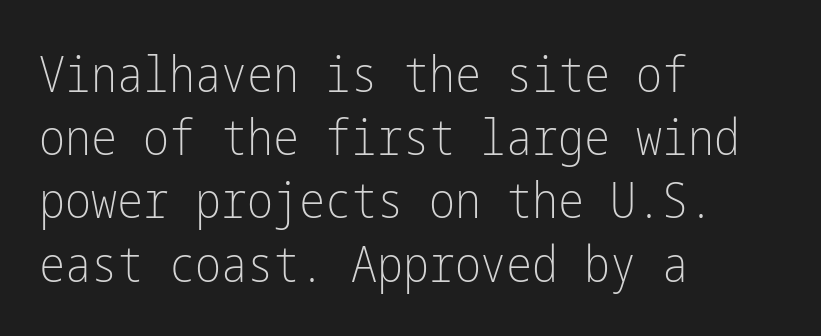
{"serif": "no", "italic": "no", "bold": "no", "weight": "light", "width": "condensed", "stroke_contrast": "low", "x_height": "medium", "underline": "no", "align": "left", "line_spacing": "normal", "line_spacing_ratio": 1.29, "letter_spacing": "normal", "letter_spacing_em": 0.0, "glyph_px": 49}
